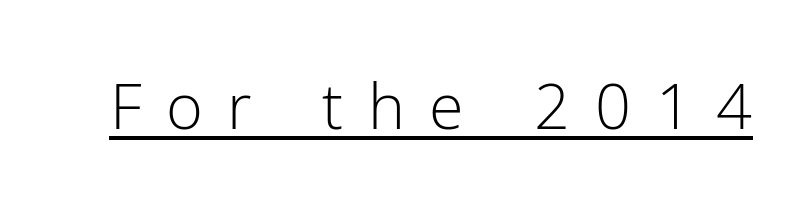
The passage shown has open, widely tracked lettering throughout. Somebody hit Ctrl+U on this one — the words are underlined. Each letter keeps its own natural width here, so spacing adapts to shape. A typesetter would mark this as roman, not italic.
